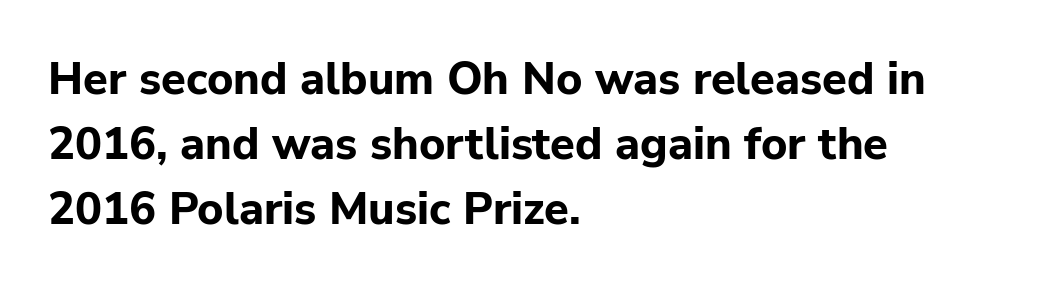
This sample uses an upright cut, with every glyph sitting square on the baseline. Honestly, the row spacing looks completely unremarkable. The line texture is even and compact thanks to regular tracking. This sample uses a sans-serif face.
